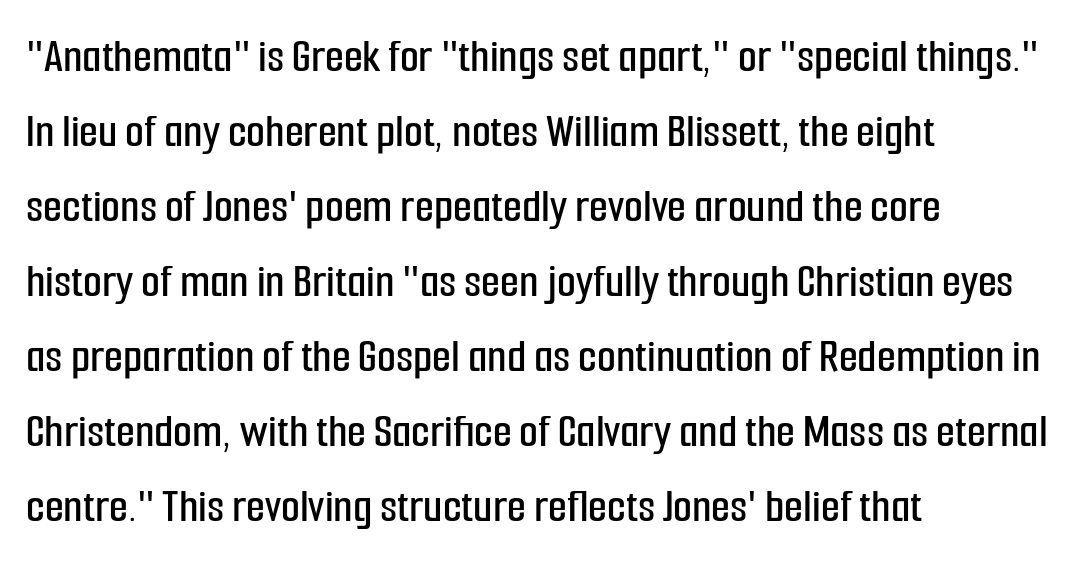
Q: Is the text italic (slanted)? A: No, it is upright.
Q: Is the typeface a serif or a sans-serif typeface? A: Sans-serif.
Q: Is the text underlined? A: No.
Q: How is the paragraph aligned? A: Left-aligned.
Q: Is the spacing between letters normal or unusually wide? A: Normal.
Q: Is the spacing between lines tight, normal or loose? A: Normal.
Q: Width (condensed, normal, or wide)? A: Condensed.
Q: Stroke contrast? A: Low.
Q: x-height? A: Medium.
Q: Monospaced? A: No.
